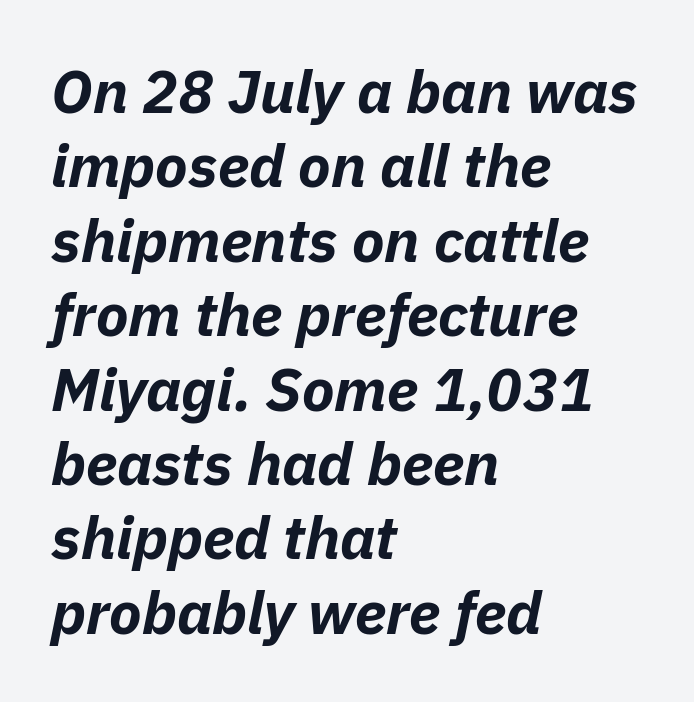
Q: Is the text bold? A: Yes.
Q: Is the text italic (slanted)? A: Yes, it leans right by about 11 degrees.
Q: Is the text underlined? A: No.
Q: How is the paragraph aligned? A: Left-aligned.
Q: Is the spacing between letters normal or unusually wide? A: Normal.
Q: Width (condensed, normal, or wide)? A: Normal.
Q: Stroke contrast? A: Low.
Q: x-height? A: Medium.
Q: Monospaced? A: No.
